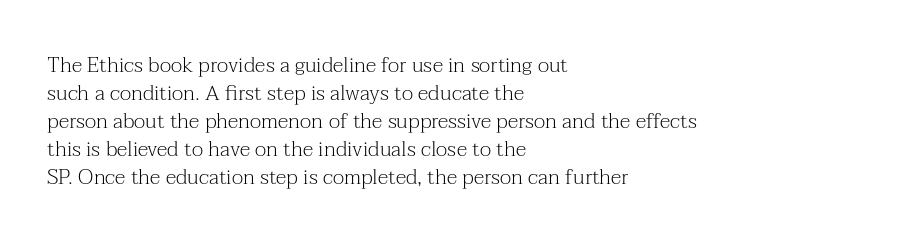
The paragraph has a hard left edge and a soft right edge. Rows of type keep a routine distance in the vertical direction. The letters sit at their default tracking, neither squeezed nor spread. Posture: vertical.
